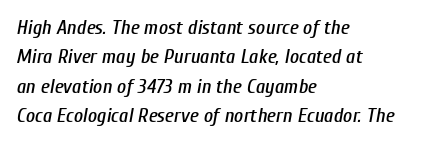
Rule under the text: the space is simply empty. Layout note: lines flush left. The type is set solid horizontally, with unmodified tracking. Characters are canted at an angle relative to the baseline's perpendicular. Baseline-to-baseline distance is the conventional proportion of letter height.
